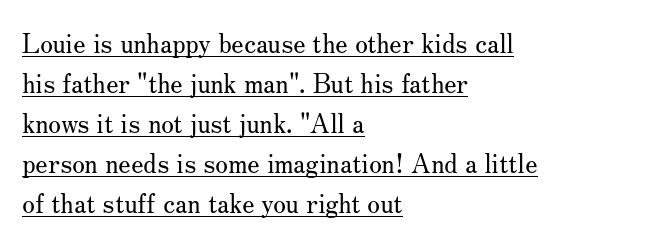
Left-aligned paragraph, ragged on the right. Beneath each row of characters lies a ruled line. In terms of letterspacing, this is plain default setting. Quick note: not italic, upright. Bold? No — there's no thickening of the strokes.
